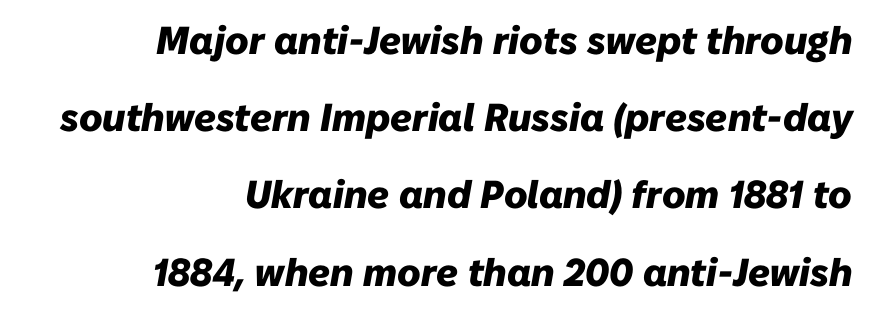
The image shows 39 px heavy type, italic (leaning right); set right-aligned, loose line spacing (1.98x), normal letter spacing, not underlined; low stroke contrast and a medium x-height.
